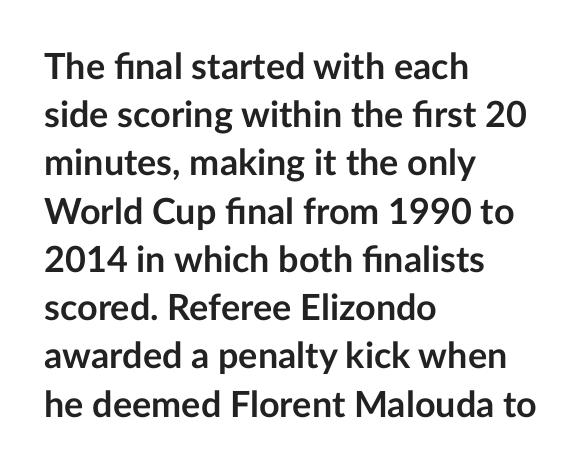
The image shows 36 px semibold sans-serif type, upright; set left-aligned, normal line spacing (1.34x), normal letter spacing, not underlined; low stroke contrast and a medium x-height.
